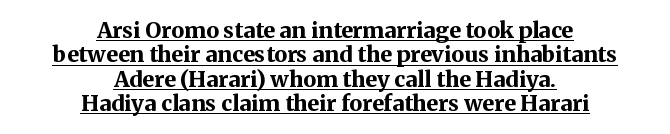
{"italic": "no", "bold": "yes", "underline": "yes", "align": "center", "line_spacing": "tight", "line_spacing_ratio": 1.11, "letter_spacing": "normal", "letter_spacing_em": 0.0, "glyph_px": 22}
